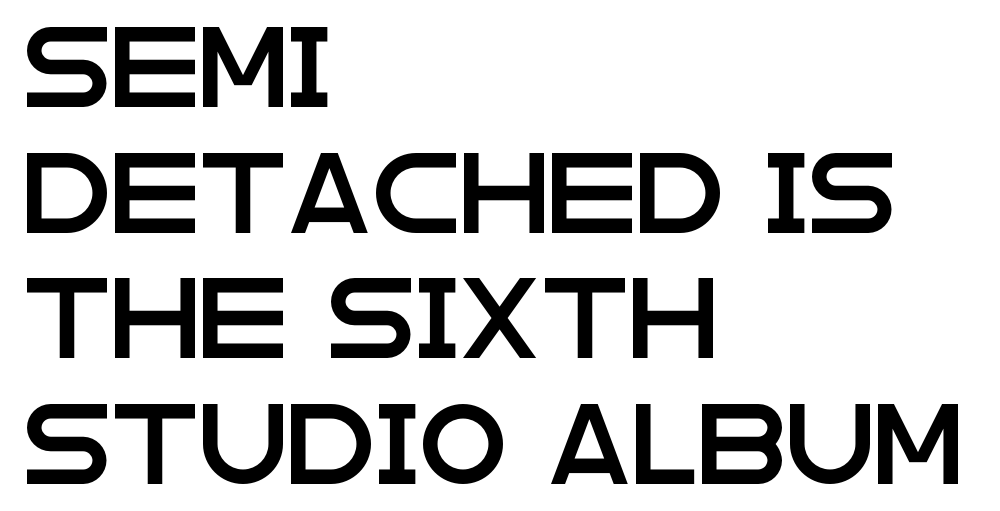
The image shows 80 px wide sans-serif type, upright; set left-aligned, normal line spacing (1.57x), normal letter spacing, not underlined; low stroke contrast and a large x-height.
